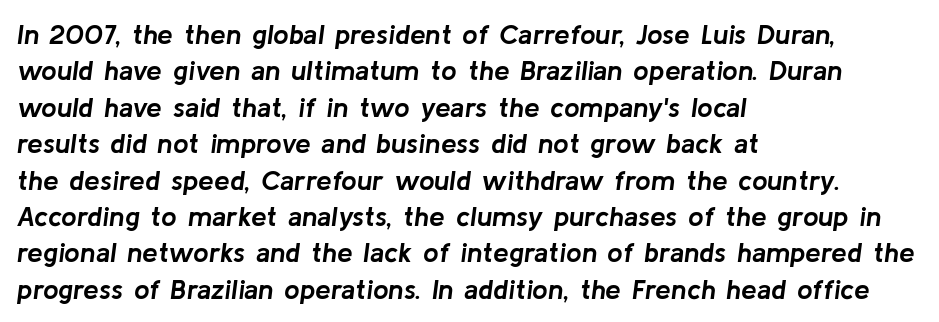
Thick stems and heavy bowls — unmistakably bold. Does the lettering tilt? It does — this is italic. The rag falls on the right side of this text block. The horizontal fit of the characters is conventional and even. The passage shown is typed in a proportional face where columns would drift.
